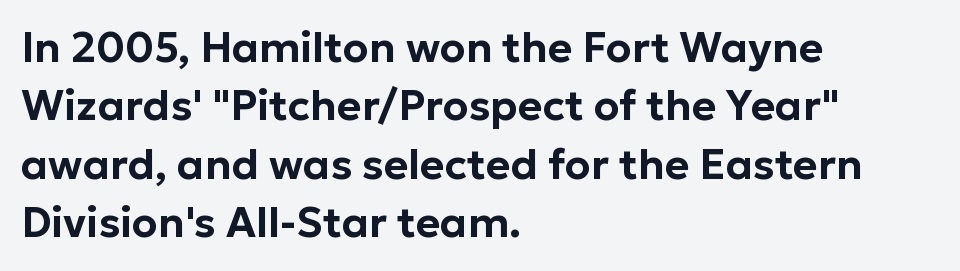
The image shows 42 px sans-serif type, upright; set left-aligned, normal line spacing (1.39x), normal letter spacing, not underlined; low stroke contrast and a medium x-height.
